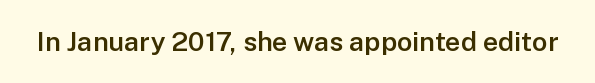
{"italic": "no", "bold": "semi", "underline": "no", "letter_spacing": "normal", "letter_spacing_em": 0.0, "glyph_px": 27}
